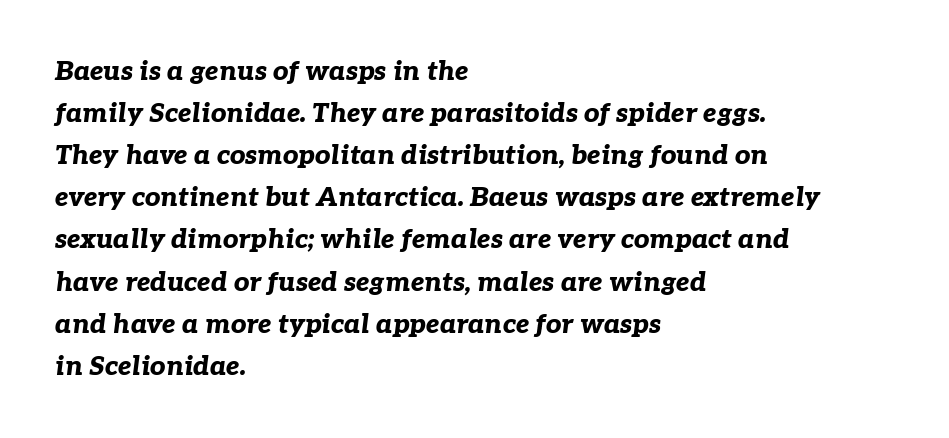
The image shows 27 px bold type, italic (leaning right); set left-aligned, normal line spacing (1.56x), normal letter spacing, not underlined.
